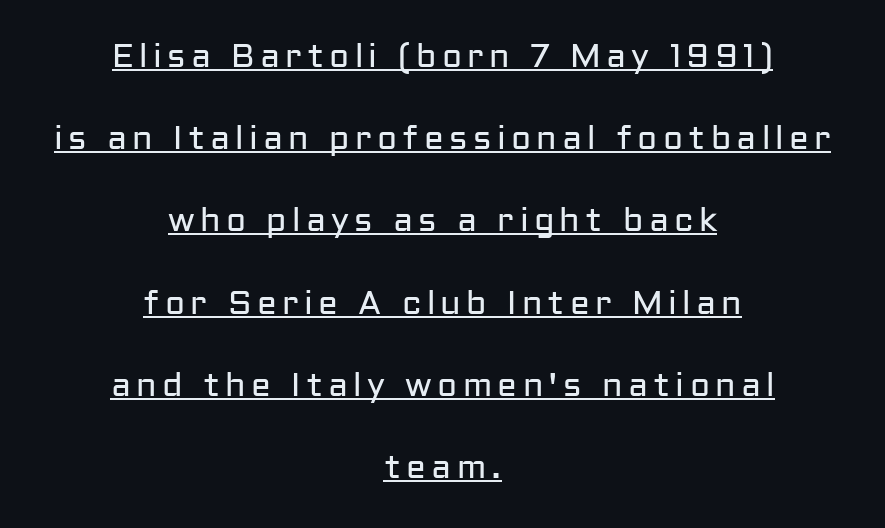
The image shows 33 px regular-weight sans-serif type, upright; set centered, loose line spacing (2.49x), underlined; low stroke contrast and a medium x-height.
